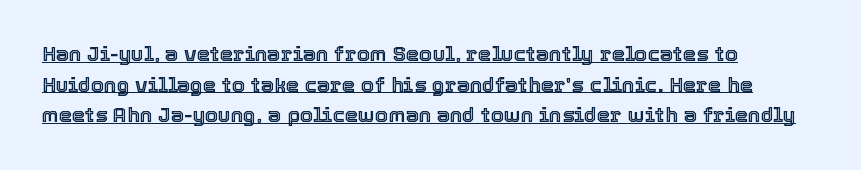
Leading: standard. The typesetter has applied underlining to the passage shown. Short and long lines alike share a common starting point at left. The axis of the letterforms is exactly vertical.
